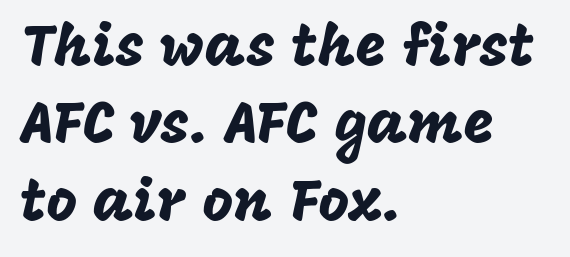
Proportional: the letters do not fall into vertical columns. Letterform terminals end flat and unadorned throughout the passage. The leading is moderate, giving the passage an even texture. Here the glyphs are tracked normally, forming tight word shapes. No word sits above an underline.
